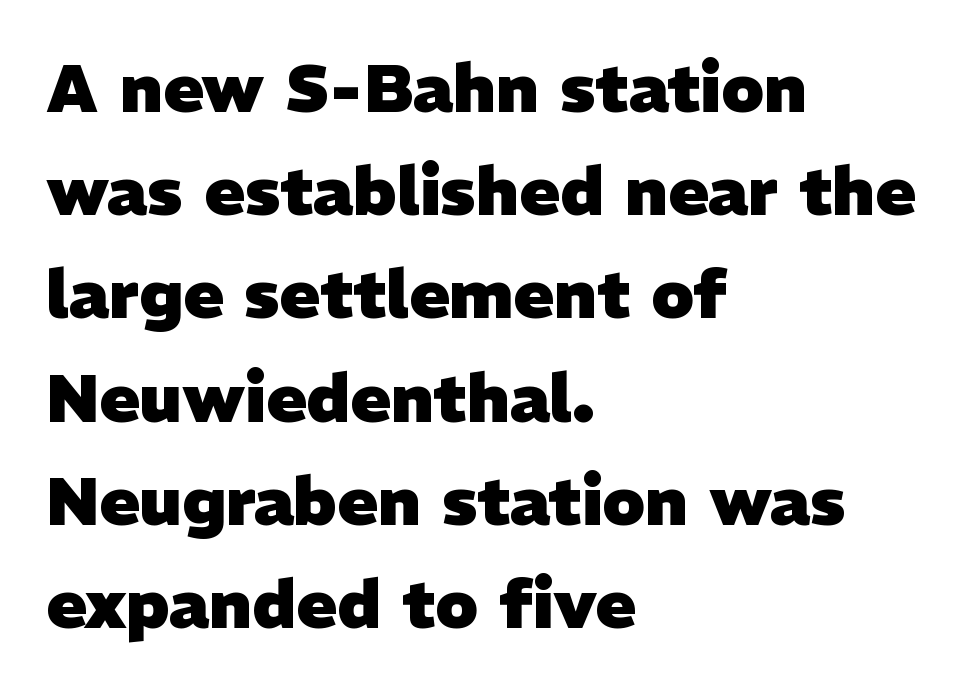
Q: Is the text bold? A: Yes.
Q: Is the typeface a serif or a sans-serif typeface? A: Sans-serif.
Q: Is the text underlined? A: No.
Q: How is the paragraph aligned? A: Left-aligned.
Q: Is the spacing between letters normal or unusually wide? A: Normal.
Q: Is the spacing between lines tight, normal or loose? A: Normal.
Q: Width (condensed, normal, or wide)? A: Normal.
Q: Stroke contrast? A: Low.
Q: x-height? A: Medium.
Q: Monospaced? A: No.
